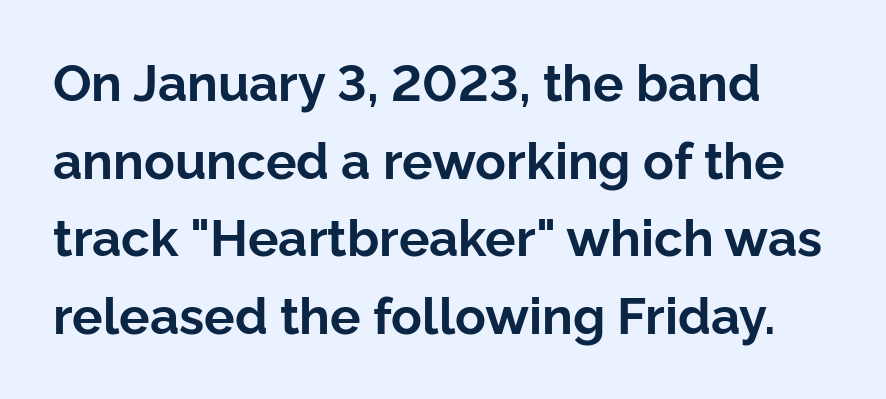
Q: Is the text bold? A: Yes.
Q: Is the text italic (slanted)? A: No, it is upright.
Q: Is the typeface a serif or a sans-serif typeface? A: Sans-serif.
Q: Is the text underlined? A: No.
Q: Is the spacing between letters normal or unusually wide? A: Normal.
Q: Is the spacing between lines tight, normal or loose? A: Normal.
Q: Width (condensed, normal, or wide)? A: Normal.
Q: Stroke contrast? A: Low.
Q: x-height? A: Medium.
Q: Monospaced? A: No.
